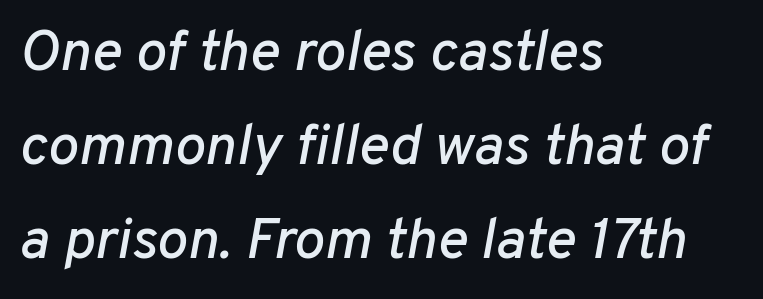
The image shows 58 px text type, italic (leaning right); set left-aligned, normal line spacing (1.62x), normal letter spacing, not underlined; low stroke contrast and a medium x-height.
